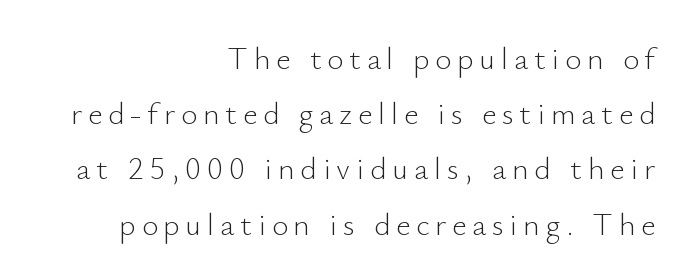
The image shows 31 px light sans-serif type, upright; set right-aligned, line spacing 1.78x, not underlined; low stroke contrast and a small x-height.
